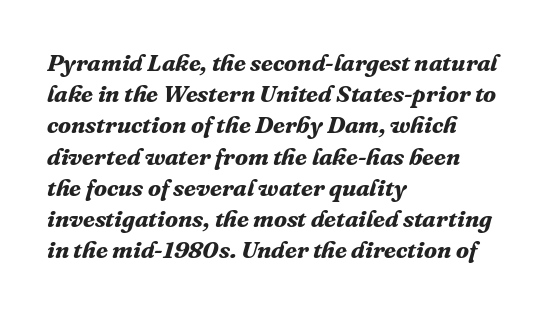
{"italic": "yes", "lean": "right", "slant_degrees": 16, "bold": "yes", "underline": "no", "align": "left", "line_spacing": "normal", "line_spacing_ratio": 1.3, "letter_spacing": "normal", "letter_spacing_em": 0.0, "glyph_px": 24}
